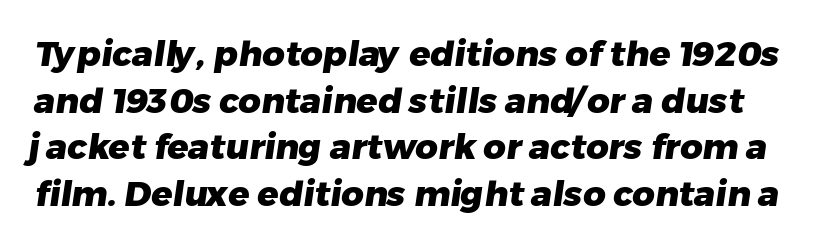
{"serif": "no", "bold": "yes", "weight": "heavy", "width": "normal", "stroke_contrast": "low", "x_height": "medium", "monospaced": "no", "underline": "no", "line_spacing": "normal", "line_spacing_ratio": 1.33, "letter_spacing": "normal", "letter_spacing_em": 0.0, "glyph_px": 35}
